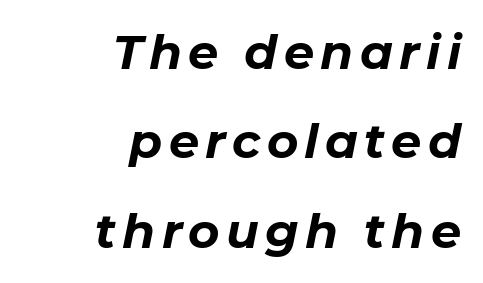
These lines stack with their right ends in a neat column. You can tell it's italic because the verticals aren't actually vertical. Weight: bold. Varying glyph widths throughout — classic text-font behaviour. Underline: absent.
